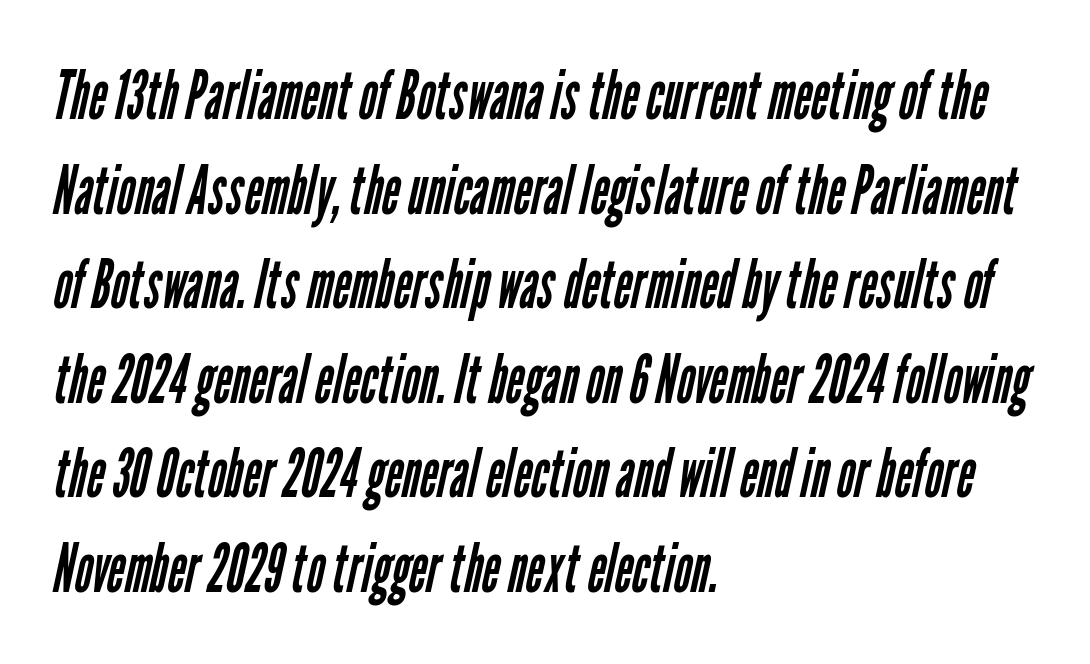
{"serif": "no", "bold": "no", "weight": "regular", "width": "condensed", "stroke_contrast": "low", "x_height": "medium", "monospaced": "no", "underline": "no", "align": "left", "line_spacing": "normal", "line_spacing_ratio": 1.37, "letter_spacing": "normal", "letter_spacing_em": 0.0, "glyph_px": 69}
